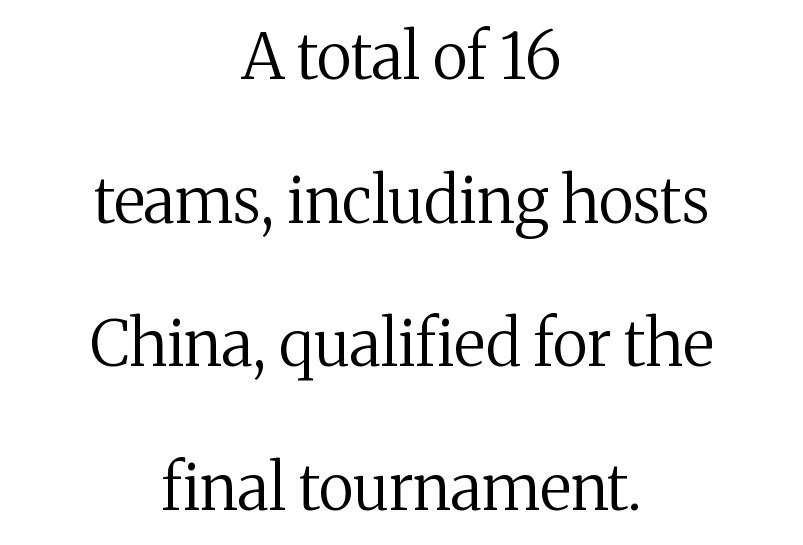
{"serif": "yes", "italic": "no", "bold": "no", "weight": "regular", "width": "normal", "stroke_contrast": "medium", "x_height": "medium", "monospaced": "no", "underline": "no", "align": "center", "line_spacing": "loose", "line_spacing_ratio": 2.28, "letter_spacing": "normal", "letter_spacing_em": 0.0, "glyph_px": 63}
